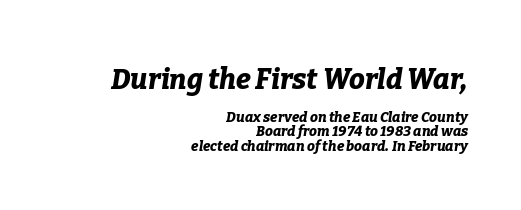
Q: Is the text bold? A: Yes.
Q: Is the text italic (slanted)? A: Yes, it leans right by about 9 degrees.
Q: Is the text underlined? A: No.
Q: How is the paragraph aligned? A: Right-aligned.
Q: Is the spacing between letters normal or unusually wide? A: Normal.
Q: Is the spacing between lines tight, normal or loose? A: Tight.
Q: Which block of text is set in a larger size, the first (top) or the second (bottom)? A: The first (top) one.
Q: Width (condensed, normal, or wide)? A: Normal.
Q: Stroke contrast? A: Low.
Q: x-height? A: Medium.
Q: Monospaced? A: No.
